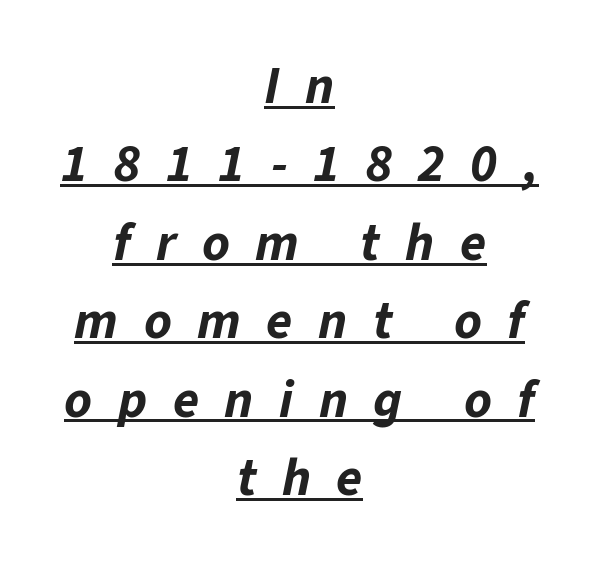
The image shows 53 px bold type, italic (leaning right); set centered, normal line spacing (1.48x), unusually wide letter spacing (+0.48 em), underlined; low stroke contrast and a medium x-height.
